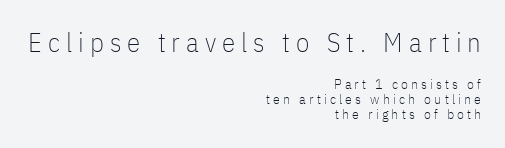
Look at the glyph heights: the upper group is clearly the bigger setting. Glyph-to-glyph distance is far greater than everyday printed text. Beneath every word, the page is bare. Is the block centered? No — it sits flush against the right margin. Weight class: somewhere from thin through regular.
